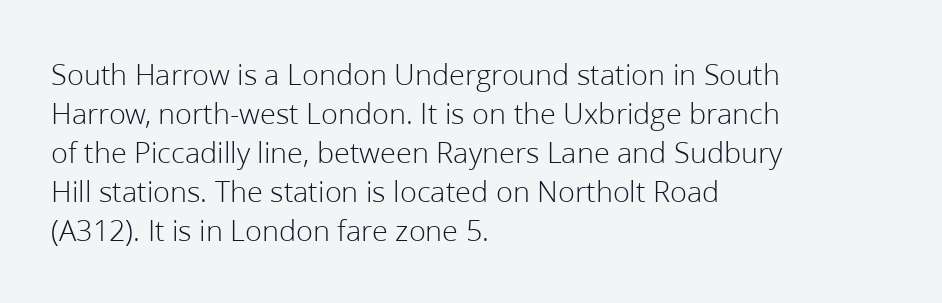
The image shows 31 px light sans-serif type, upright; set left-aligned, normal line spacing (1.26x), normal letter spacing, not underlined; low stroke contrast and a medium x-height.
